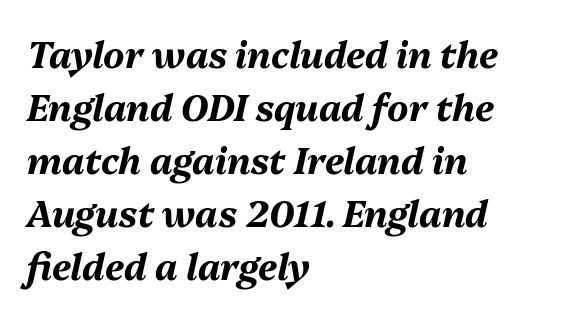
{"italic": "yes", "lean": "right", "slant_degrees": 13, "bold": "yes", "weight": "bold", "width": "normal", "stroke_contrast": "medium", "x_height": "medium", "monospaced": "no", "underline": "no", "align": "left", "line_spacing": "normal", "line_spacing_ratio": 1.47, "letter_spacing": "normal", "letter_spacing_em": 0.0, "glyph_px": 36}
